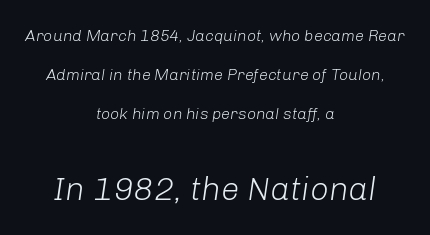
Q: Is the text bold? A: No.
Q: Is the text italic (slanted)? A: Yes, it leans right by about 8 degrees.
Q: Is the text underlined? A: No.
Q: How is the paragraph aligned? A: Centered.
Q: Is the spacing between letters normal or unusually wide? A: Normal.
Q: Is the spacing between lines tight, normal or loose? A: Loose.
Q: Which block of text is set in a larger size, the first (top) or the second (bottom)? A: The second (bottom) one.
Q: Width (condensed, normal, or wide)? A: Normal.
Q: Stroke contrast? A: Low.
Q: x-height? A: Medium.
Q: Monospaced? A: No.
